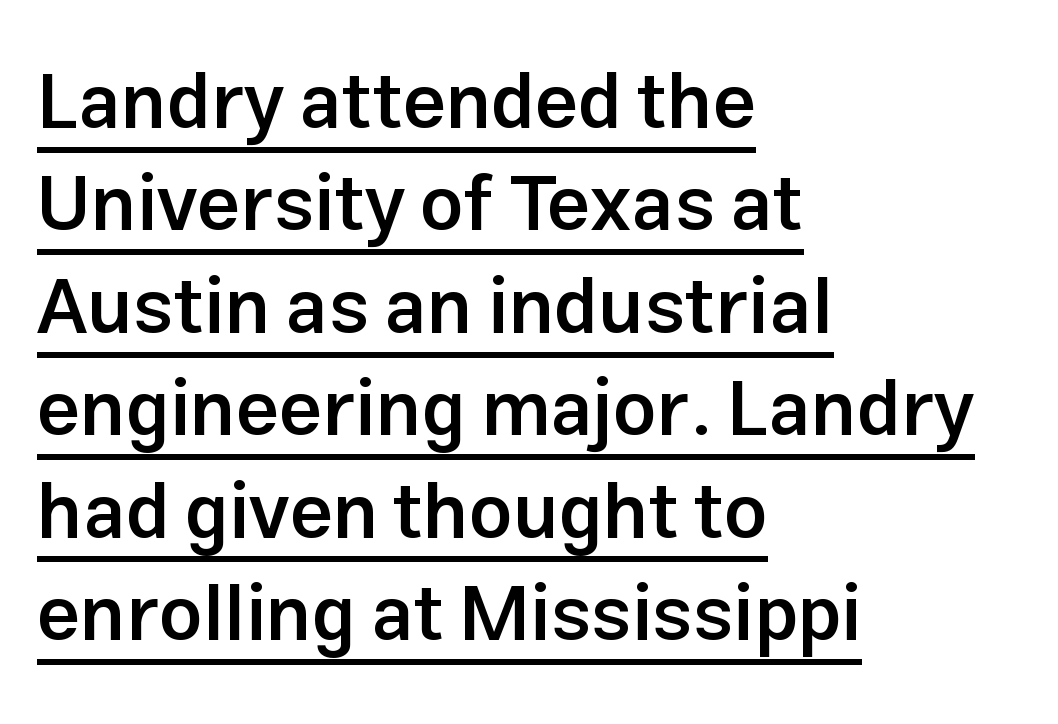
Q: Is the text bold? A: Semi-bold.
Q: Is the text italic (slanted)? A: No, it is upright.
Q: Is the typeface a serif or a sans-serif typeface? A: Sans-serif.
Q: Is the text underlined? A: Yes.
Q: How is the paragraph aligned? A: Left-aligned.
Q: Is the spacing between letters normal or unusually wide? A: Normal.
Q: Is the spacing between lines tight, normal or loose? A: Normal.
Q: Width (condensed, normal, or wide)? A: Normal.
Q: Stroke contrast? A: Low.
Q: x-height? A: Medium.
Q: Monospaced? A: No.
